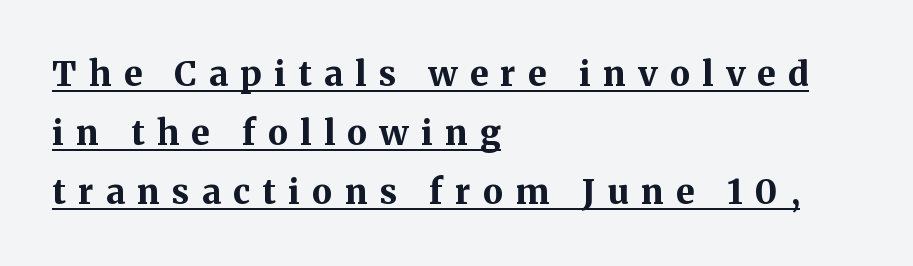
Here the glyphs are tracked loosely, breaking word shapes into spaced letters. The letters carry serifs — small finishing strokes at the ends of their stems. Posture: upright roman. The passage shown is typed in a proportional face where columns would drift.
